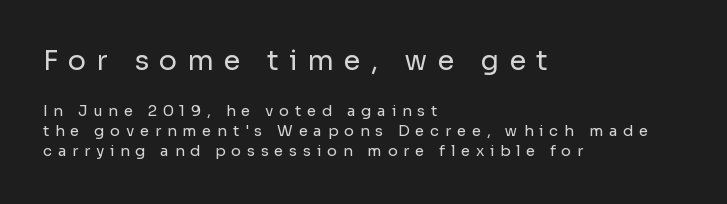
Q: Is the text bold? A: No.
Q: Is the text italic (slanted)? A: No, it is upright.
Q: Is the text underlined? A: No.
Q: How is the paragraph aligned? A: Left-aligned.
Q: Is the spacing between letters normal or unusually wide? A: Unusually wide.
Q: Is the spacing between lines tight, normal or loose? A: Normal.
Q: Which block of text is set in a larger size, the first (top) or the second (bottom)? A: The first (top) one.
